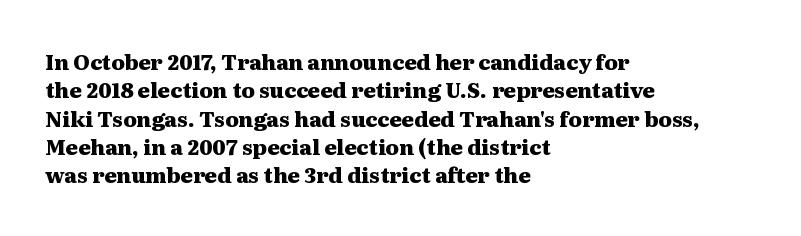
The lines in this sample share a left origin and differ only in where they stop. The block of text has a typical density, with ordinary space between rows. Posture: upright roman. The characters look thick and weighty, a clear bold. Letters rest on an invisible, unmarked baseline. There is no visible air inserted between adjacent glyphs.
